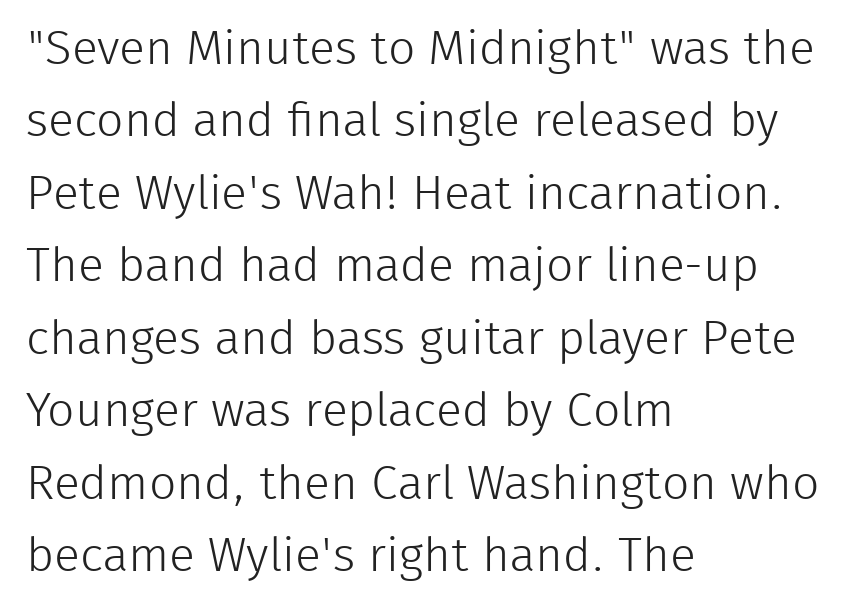
The image shows 48 px light sans-serif type, upright; set left-aligned, normal line spacing (1.51x), normal letter spacing, not underlined; low stroke contrast and a medium x-height.
